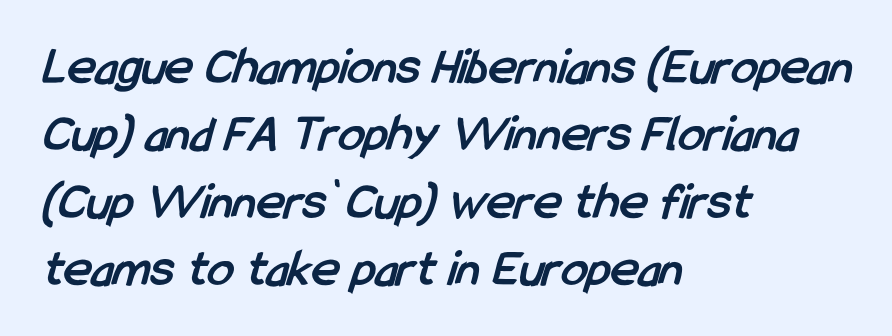
Classification — sans serif. Note the varied advance widths — an 'i' is clearly narrower than an 'm'. The letters sit at their default tracking, neither squeezed nor spread. Students, observe: this is what conventionally led text looks like. Horizontal alignment here is leftward, the default for most running prose. Each row of text sits above clean, open space.
